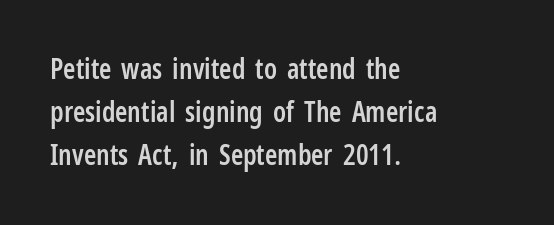
The image shows 28 px semibold, condensed sans-serif type, upright; set left-aligned, normal line spacing (1.54x), normal letter spacing, not underlined; low stroke contrast and a medium x-height.
